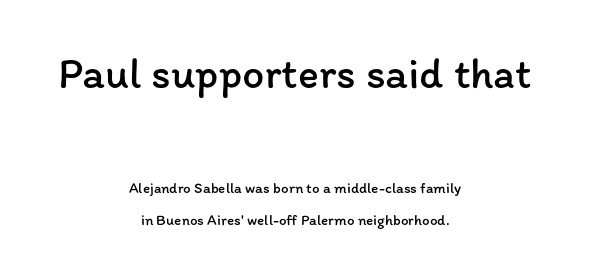
The image shows 44 px regular-weight type, upright; set centered, loose line spacing (2.19x), normal letter spacing, not underlined; the first (top) block is 2.93x larger; low stroke contrast and a medium x-height.
